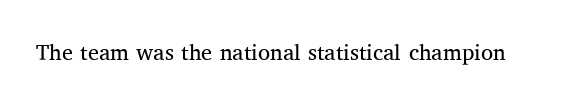
The space directly below the letters is spotless. Quick note: not italic, upright. The line texture is even and compact thanks to regular tracking. These glyphs show unthickened strokes, regular width or finer.
